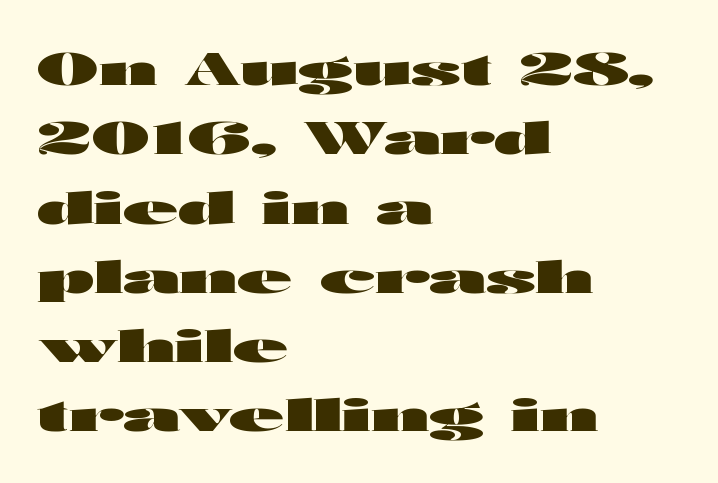
Q: Is the text bold? A: Yes.
Q: Is the text italic (slanted)? A: No, it is upright.
Q: Is the typeface a serif or a sans-serif typeface? A: Sans-serif.
Q: Is the text underlined? A: No.
Q: How is the paragraph aligned? A: Left-aligned.
Q: Is the spacing between letters normal or unusually wide? A: Normal.
Q: Is the spacing between lines tight, normal or loose? A: Normal.
Q: Width (condensed, normal, or wide)? A: Wide.
Q: Stroke contrast? A: High.
Q: x-height? A: Medium.
Q: Monospaced? A: No.
